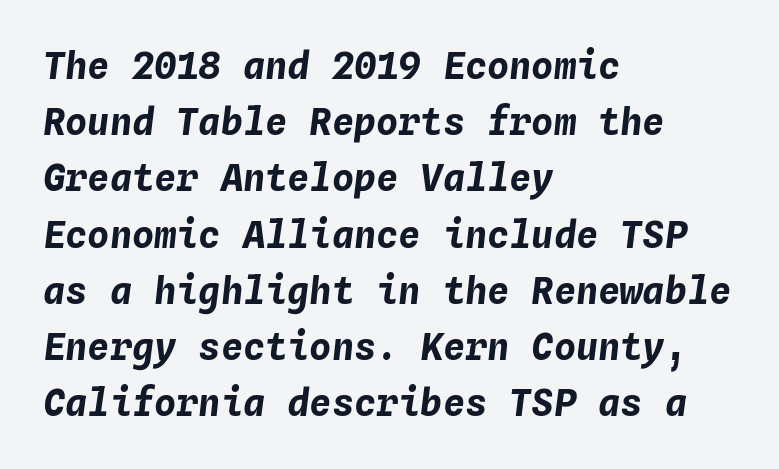
The area under the type is left untouched. You could count columns in this text — the font is strictly monospaced. A full-strength bold gives these letters their thick strokes. Observe the lean: these are italic letterforms. These lines are set flush left with a ragged right edge.
